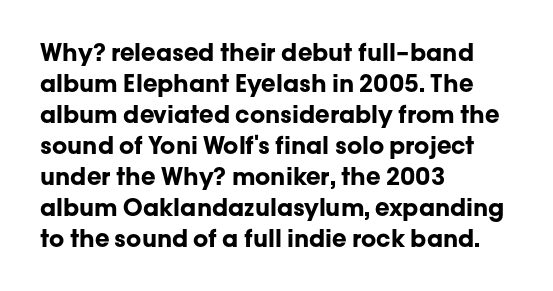
If you measured baseline to baseline, you'd find a middling distance. The specimen reads as upright at a glance. Glyph-to-glyph distance matches everyday printed text. Heavy, bold letterforms. Each row of text sits above clean, open space.
